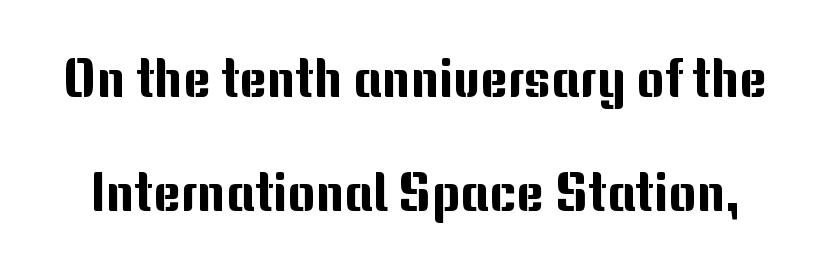
Q: Is the text italic (slanted)? A: No, it is upright.
Q: Is the typeface a serif or a sans-serif typeface? A: Sans-serif.
Q: Is the text underlined? A: No.
Q: Is the spacing between letters normal or unusually wide? A: Normal.
Q: Is the spacing between lines tight, normal or loose? A: Loose.
Q: Width (condensed, normal, or wide)? A: Normal.
Q: Stroke contrast? A: Medium.
Q: x-height? A: Medium.
Q: Monospaced? A: No.
